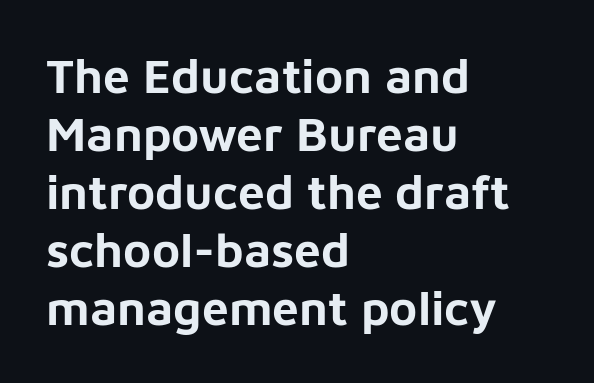
The image shows 48 px bold sans-serif type, upright; set left-aligned, line spacing 1.21x, normal letter spacing, not underlined; low stroke contrast and a medium x-height.
